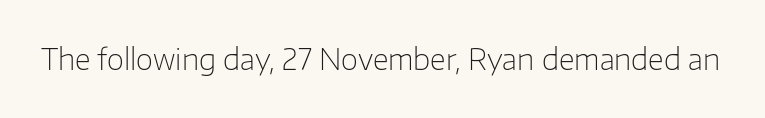
The image shows 28 px light sans-serif type, upright; set normal letter spacing, not underlined; low stroke contrast and a medium x-height.
